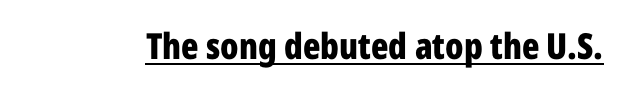
{"serif": "no", "italic": "no", "bold": "yes", "weight": "bold", "width": "condensed", "stroke_contrast": "low", "x_height": "medium", "monospaced": "no", "underline": "yes", "letter_spacing": "normal", "letter_spacing_em": 0.0, "glyph_px": 36}
